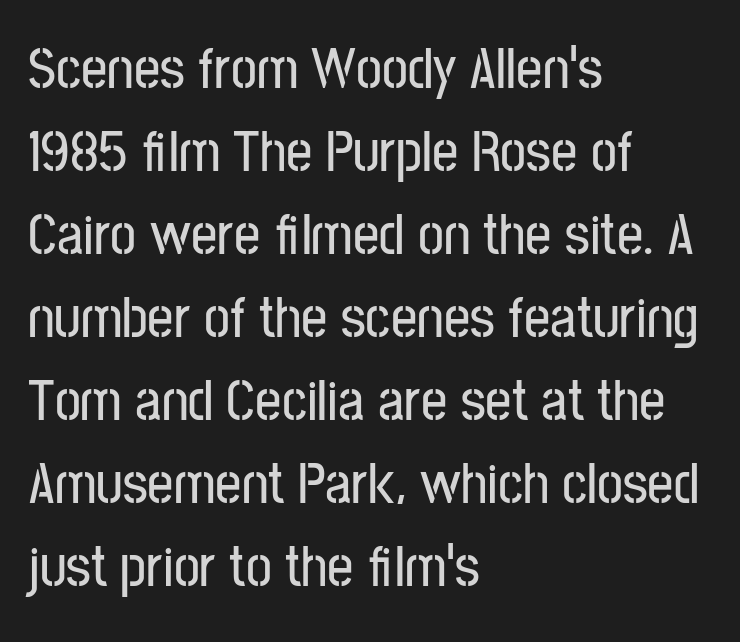
The block of text has a typical density, with ordinary space between rows. Character widths vary here, with narrow letters taking less room than wide ones. Where is the straight margin? On the left. The horizontal fit of the characters is conventional and even.
